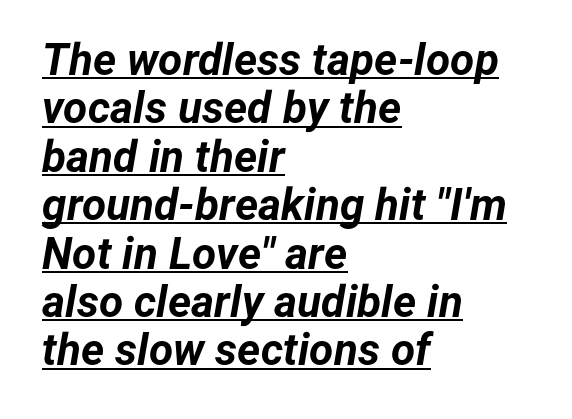
The image shows 44 px bold type, italic (leaning right); set left-aligned, tight line spacing (1.1x), normal letter spacing, underlined; low stroke contrast and a medium x-height.
